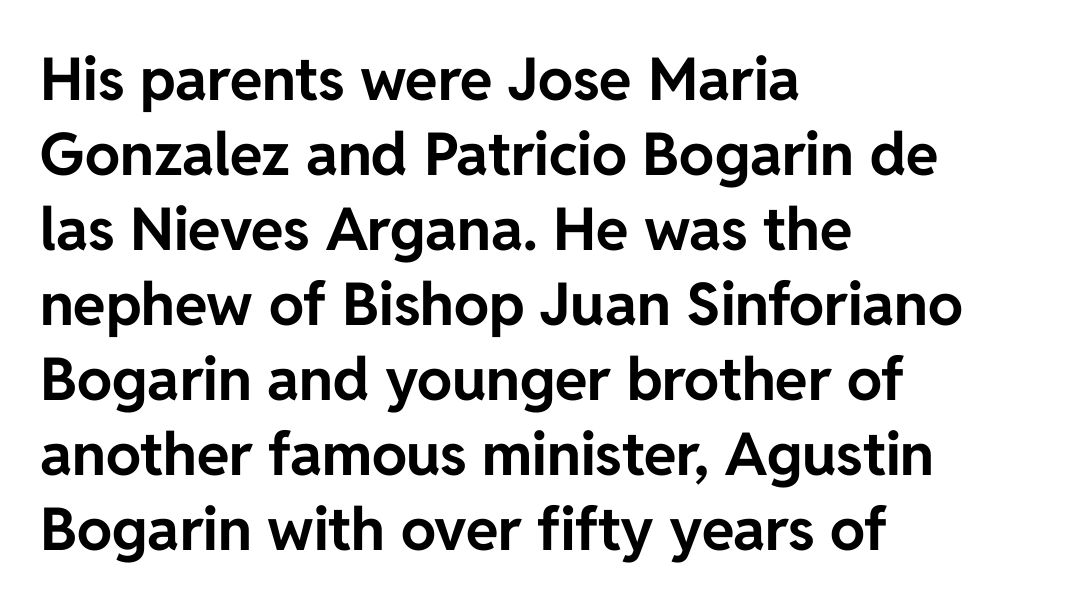
Q: Is the text bold? A: Yes.
Q: Is the text italic (slanted)? A: No, it is upright.
Q: Is the typeface a serif or a sans-serif typeface? A: Sans-serif.
Q: Is the text underlined? A: No.
Q: How is the paragraph aligned? A: Left-aligned.
Q: Is the spacing between letters normal or unusually wide? A: Normal.
Q: Is the spacing between lines tight, normal or loose? A: Normal.
Q: Width (condensed, normal, or wide)? A: Normal.
Q: Stroke contrast? A: Low.
Q: x-height? A: Medium.
Q: Monospaced? A: No.
